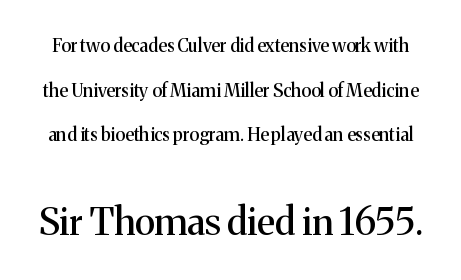
Q: Is the text italic (slanted)? A: No, it is upright.
Q: Is the typeface a serif or a sans-serif typeface? A: Serif.
Q: Is the text underlined? A: No.
Q: Is the spacing between letters normal or unusually wide? A: Normal.
Q: Is the spacing between lines tight, normal or loose? A: Loose.
Q: Which block of text is set in a larger size, the first (top) or the second (bottom)? A: The second (bottom) one.
Q: Width (condensed, normal, or wide)? A: Normal.
Q: Stroke contrast? A: Medium.
Q: x-height? A: Medium.
Q: Monospaced? A: No.
